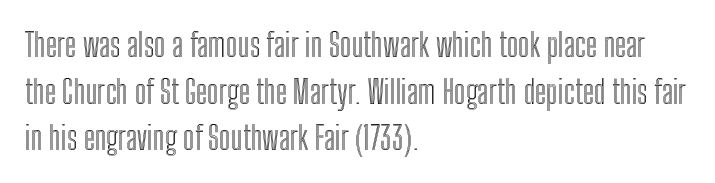
The face used here is proportionally spaced, like ordinary book or web type. Teacher's note: observe the even left margin — that is flush-left alignment. Bare-footed words on every line. Inter-character spacing is left at the font's built-in metrics. What's the leading like? Ordinary, nothing unusual.
